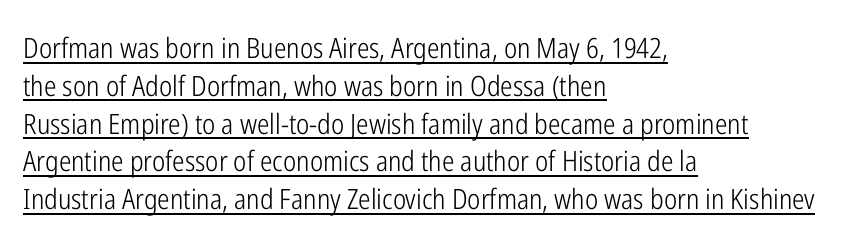
{"serif": "no", "italic": "no", "bold": "no", "weight": "light", "width": "condensed", "stroke_contrast": "low", "x_height": "medium", "monospaced": "no", "underline": "yes", "align": "left", "line_spacing": "normal", "line_spacing_ratio": 1.35, "letter_spacing": "normal", "letter_spacing_em": 0.0, "glyph_px": 28}
